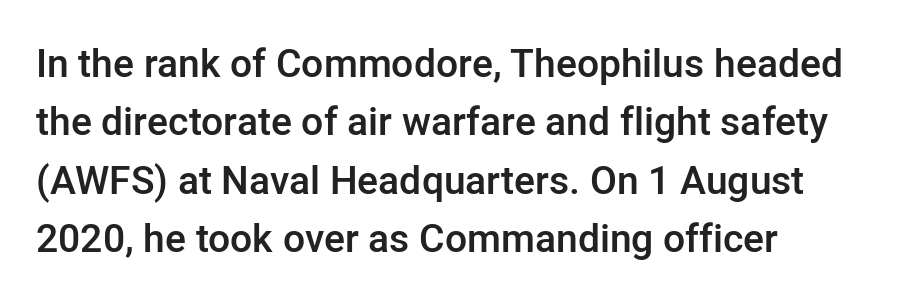
A bit beefed up — I'd call it semibold rather than bold. This sample is left-justified, so line endings fall wherever the words run out. The letters stand upright; this is a roman face. The space between consecutive lines is moderate. No feet cap the strokes, marking this as sans-serif type.
